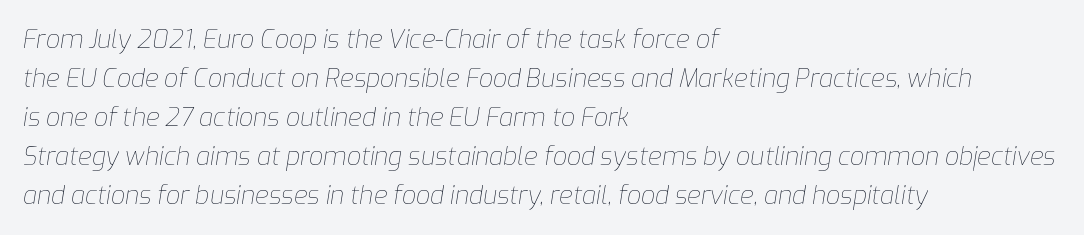
The characters are drawn with everyday or finer stroke widths. Observe the ordinary spacing: letters are neighbours, not strangers. Caption: multi-line text, flush left, ragged right. Honestly, there is no underline to notice here at all. Every character sits at an angle, as italics do. The rows are spaced the way most documents space them.
